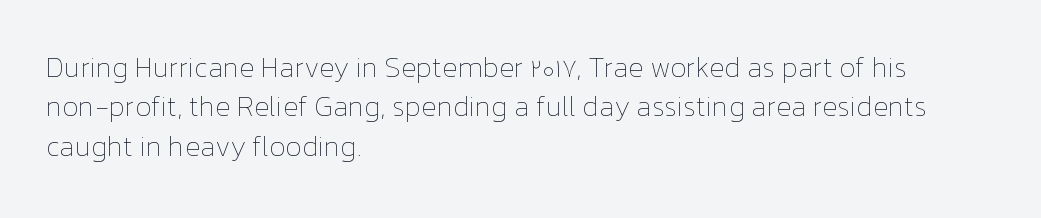
The image shows 28 px thin type, upright; set left-aligned, normal line spacing (1.41x), normal letter spacing, not underlined; low stroke contrast and a medium x-height.
